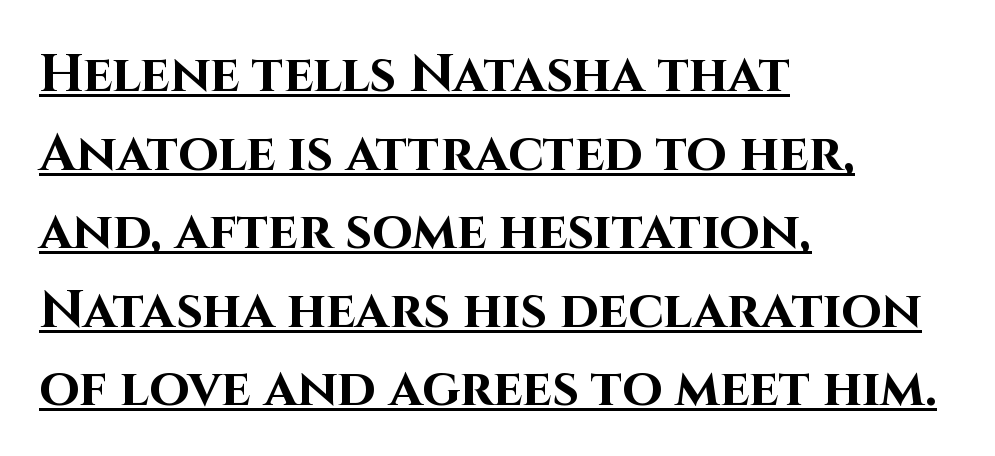
{"serif": "no", "italic": "no", "bold": "yes", "weight": "bold", "width": "normal", "stroke_contrast": "high", "x_height": "large", "monospaced": "no", "underline": "yes", "align": "left", "line_spacing": "normal", "line_spacing_ratio": 1.51, "letter_spacing": "normal", "letter_spacing_em": 0.0, "glyph_px": 52}
